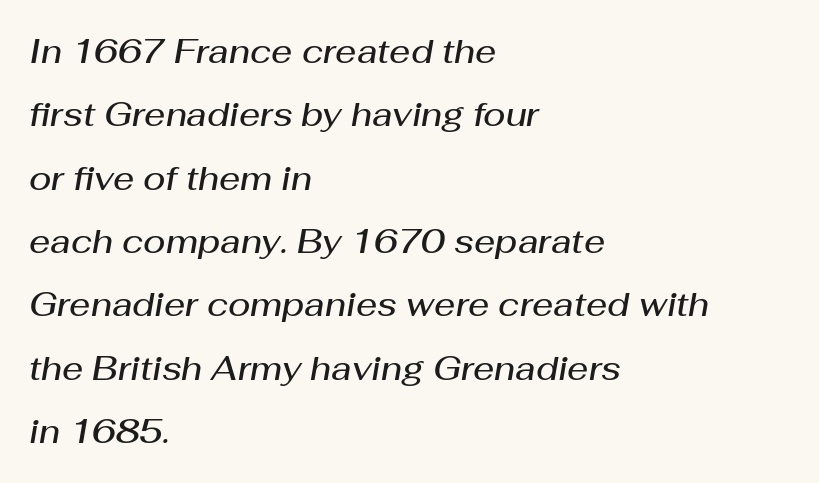
The face used here has a pronounced slope to its letters. The area under the type is left untouched. Is the block centered? No — it sits flush against the left margin. Each letter keeps its own natural width here, so spacing adapts to shape.
